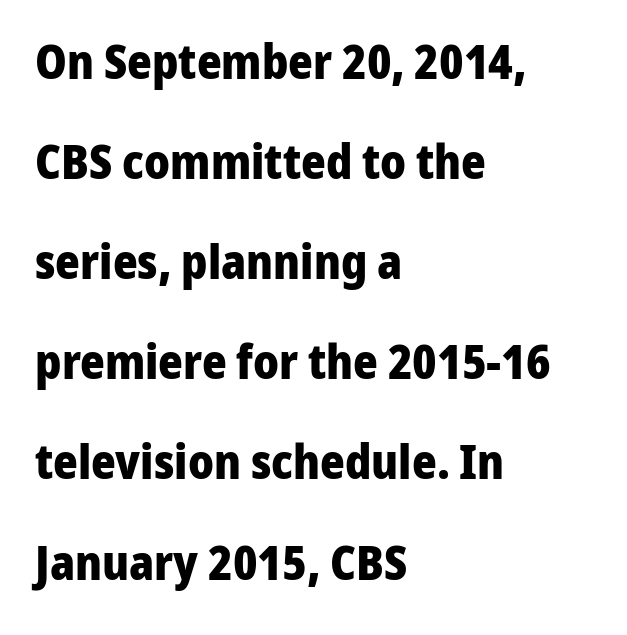
{"serif": "no", "italic": "no", "bold": "yes", "weight": "heavy", "width": "normal", "stroke_contrast": "low", "x_height": "medium", "monospaced": "no", "underline": "no", "align": "left", "line_spacing": "loose", "line_spacing_ratio": 2.13, "letter_spacing": "normal", "letter_spacing_em": 0.0, "glyph_px": 47}
